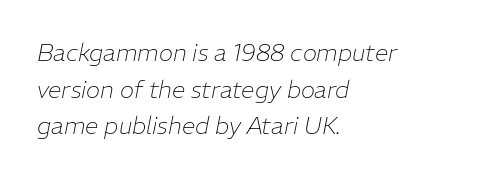
The image shows 24 px text type, italic (leaning right); set left-aligned, normal line spacing (1.53x), normal letter spacing, not underlined.
